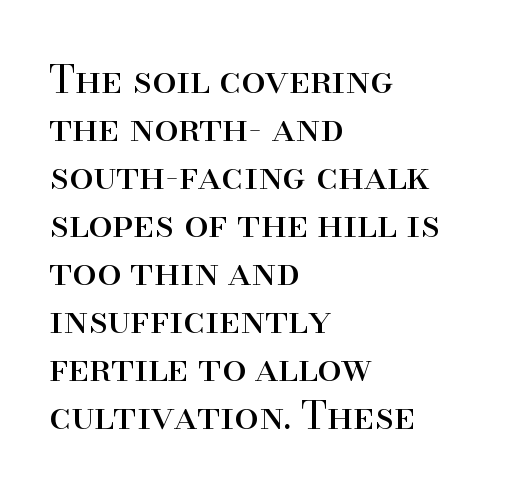
{"serif": "yes", "italic": "no", "bold": "no", "weight": "regular", "width": "normal", "stroke_contrast": "high", "x_height": "small", "monospaced": "no", "underline": "no", "align": "left", "line_spacing_ratio": 1.23, "letter_spacing": "normal", "letter_spacing_em": 0.0, "glyph_px": 39}
